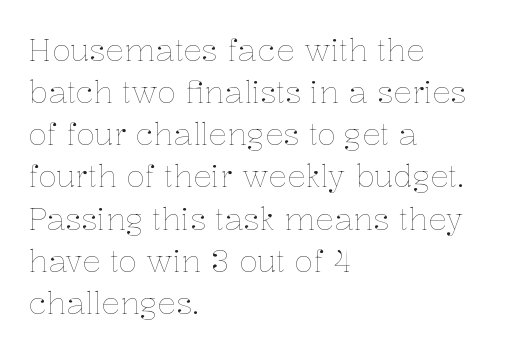
Q: Is the text bold? A: No.
Q: Is the text italic (slanted)? A: No, it is upright.
Q: Is the text underlined? A: No.
Q: How is the paragraph aligned? A: Left-aligned.
Q: Is the spacing between letters normal or unusually wide? A: Normal.
Q: Is the spacing between lines tight, normal or loose? A: Normal.
Q: Width (condensed, normal, or wide)? A: Normal.
Q: Stroke contrast? A: Low.
Q: x-height? A: Medium.
Q: Monospaced? A: No.
